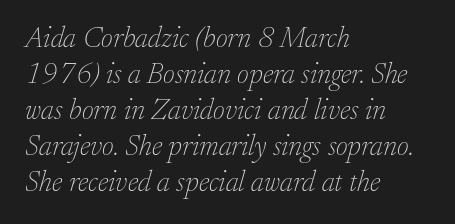
Q: Is the text bold? A: No.
Q: Is the text italic (slanted)? A: Yes, it leans right by about 17 degrees.
Q: Is the typeface a serif or a sans-serif typeface? A: Serif.
Q: Is the text underlined? A: No.
Q: How is the paragraph aligned? A: Left-aligned.
Q: Is the spacing between letters normal or unusually wide? A: Normal.
Q: Width (condensed, normal, or wide)? A: Normal.
Q: Stroke contrast? A: Low.
Q: x-height? A: Small.
Q: Monospaced? A: No.
